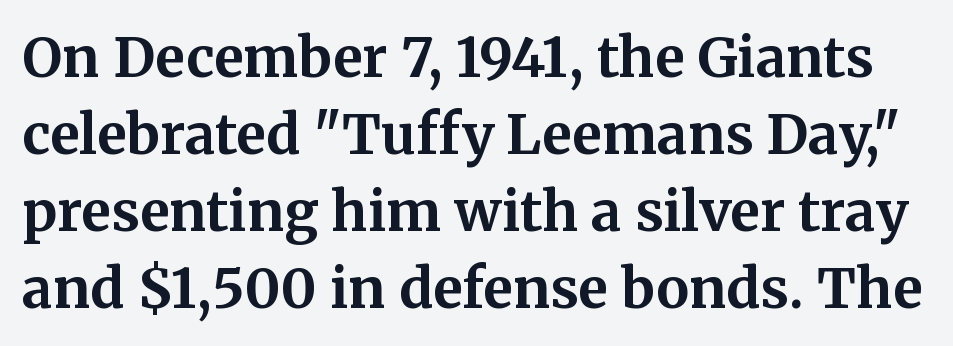
{"serif": "yes", "italic": "no", "bold": "yes", "weight": "bold", "width": "normal", "stroke_contrast": "medium", "x_height": "medium", "monospaced": "no", "underline": "no", "line_spacing": "normal", "line_spacing_ratio": 1.4, "letter_spacing": "normal", "letter_spacing_em": 0.0, "glyph_px": 55}
